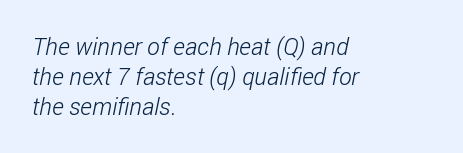
Notice how descenders clear the ascenders below comfortably — that's standard leading. The font is comparable to plain body text, perhaps lighter. Compared with a centered layout, this one pins lines to the left instead. Words float on clear page, feet unadorned. The letterforms sit shoulder to shoulder at normal distance.
